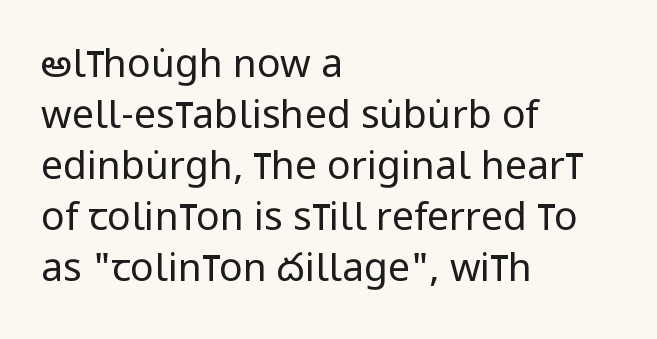
The image shows 39 px regular-weight, condensed sans-serif type, upright; set left-aligned, normal line spacing (1.31x), normal letter spacing, not underlined; low stroke contrast and a large x-height.
